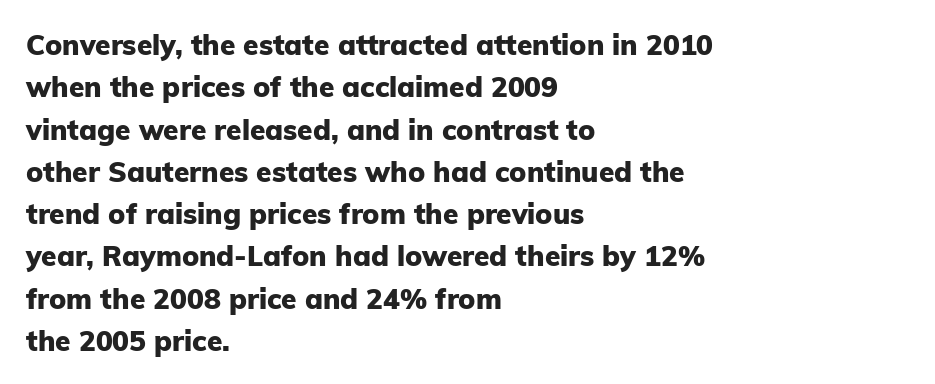
{"serif": "no", "italic": "no", "bold": "yes", "weight": "heavy", "width": "normal", "stroke_contrast": "low", "x_height": "medium", "monospaced": "no", "underline": "no", "align": "left", "line_spacing": "normal", "line_spacing_ratio": 1.51, "letter_spacing": "normal", "letter_spacing_em": 0.0, "glyph_px": 28}
